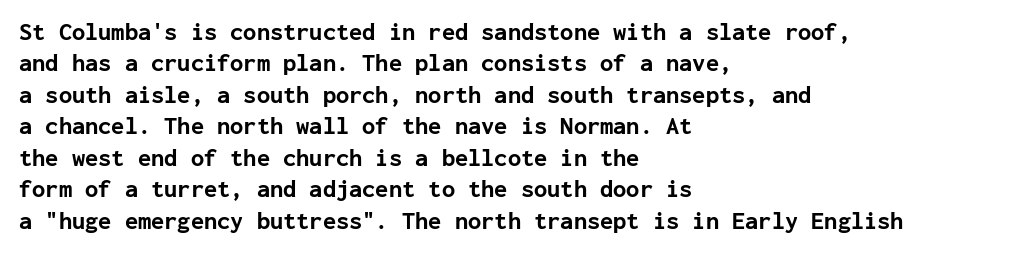
Caption: standard tracking, unaltered. In CSS terms this would be text-align: left. Unlike italic type, these characters show no tilt at all. A dark, heavy texture on the line: the type is bold.
